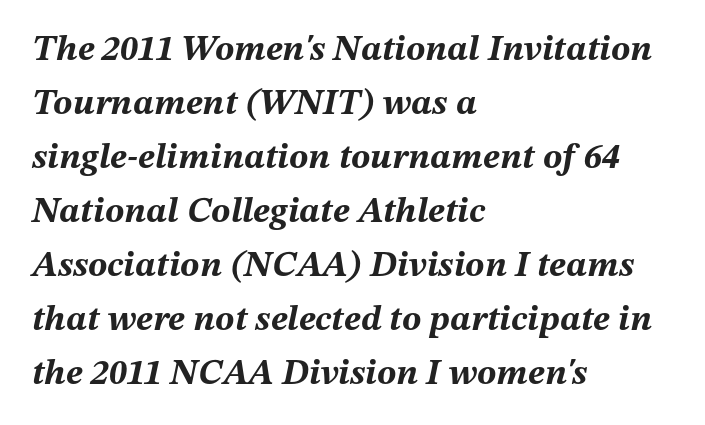
Q: Is the text bold? A: Yes.
Q: Is the text italic (slanted)? A: Yes, it leans right by about 12 degrees.
Q: Is the text underlined? A: No.
Q: How is the paragraph aligned? A: Left-aligned.
Q: Is the spacing between letters normal or unusually wide? A: Normal.
Q: Is the spacing between lines tight, normal or loose? A: Normal.
Q: Width (condensed, normal, or wide)? A: Normal.
Q: Stroke contrast? A: Medium.
Q: x-height? A: Medium.
Q: Monospaced? A: No.
